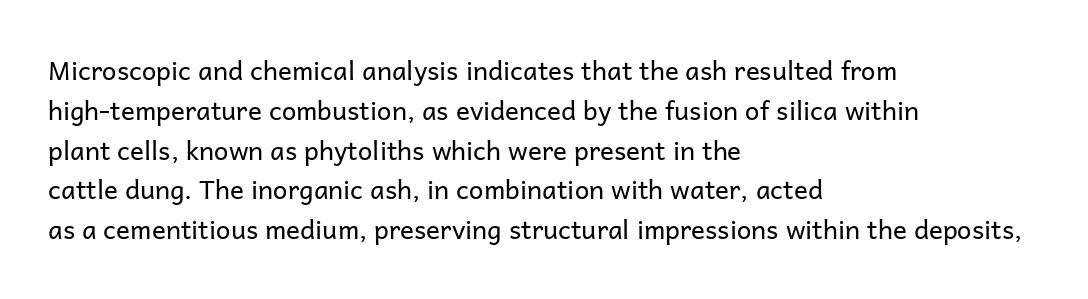
The image shows 26 px text type, upright; set left-aligned, normal line spacing (1.53x), normal letter spacing, not underlined.
